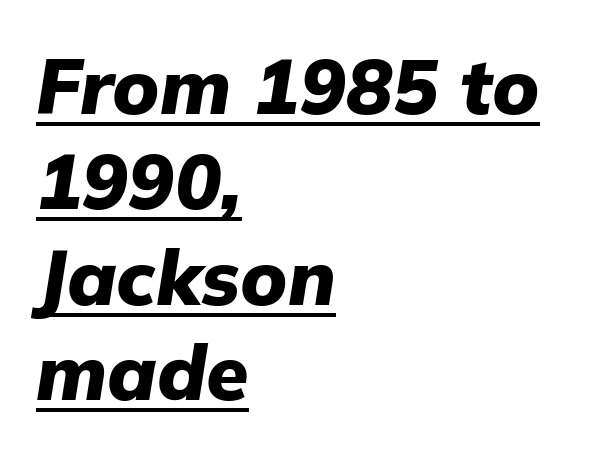
No extra tracking has been applied to these lines. These characters rest on top of a visible drawn line. You could not count columns in this text — the font is proportionally spaced. There's an unmistakable incline to the writing here. Compared with an ordinary text face, these strokes are far heavier — a full bold. Teacher's note: observe the even left margin — that is flush-left alignment.
